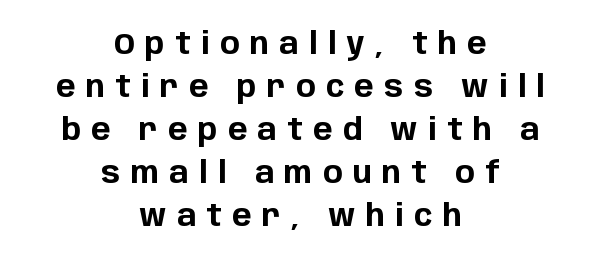
{"serif": "no", "italic": "no", "bold": "yes", "weight": "bold", "width": "normal", "stroke_contrast": "low", "x_height": "large", "monospaced": "no", "underline": "no", "align": "center", "line_spacing": "normal", "line_spacing_ratio": 1.48, "letter_spacing": "wide", "letter_spacing_em": 0.36, "glyph_px": 29}
